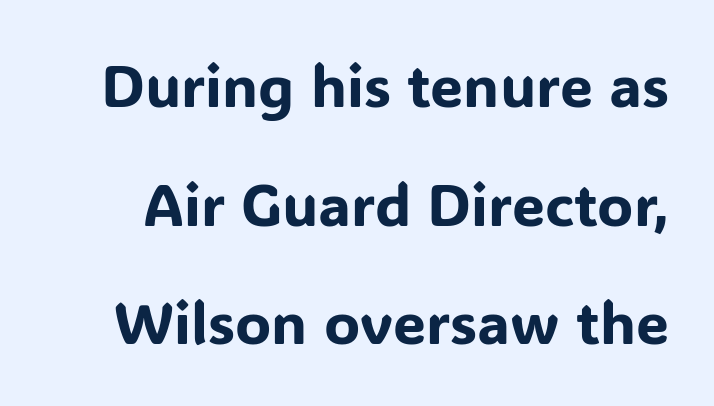
Q: Is the text italic (slanted)? A: No, it is upright.
Q: Is the typeface a serif or a sans-serif typeface? A: Sans-serif.
Q: Is the text underlined? A: No.
Q: Is the spacing between letters normal or unusually wide? A: Normal.
Q: Is the spacing between lines tight, normal or loose? A: Loose.
Q: Width (condensed, normal, or wide)? A: Normal.
Q: Stroke contrast? A: Low.
Q: x-height? A: Medium.
Q: Monospaced? A: No.
